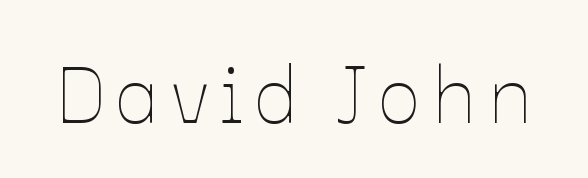
Q: Is the text bold? A: No.
Q: Is the text italic (slanted)? A: No, it is upright.
Q: Is the text underlined? A: No.
Q: Width (condensed, normal, or wide)? A: Normal.
Q: Stroke contrast? A: Low.
Q: x-height? A: Medium.
Q: Monospaced? A: No.
